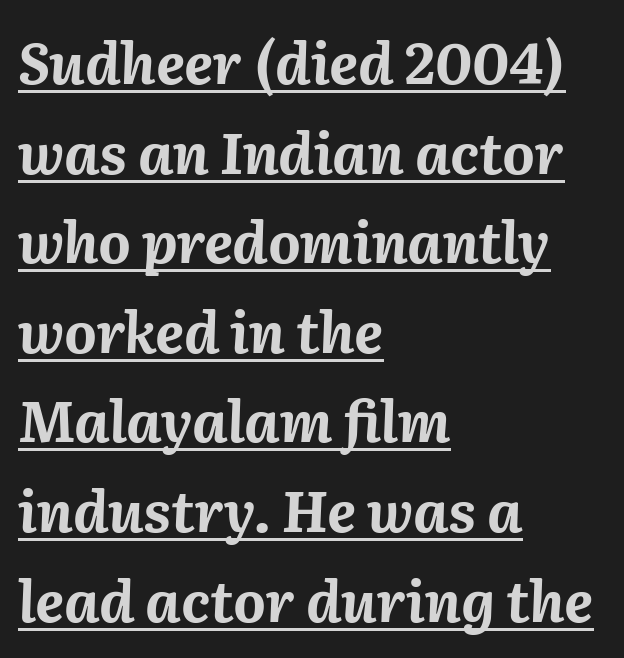
Like a heading marked for emphasis, these lines bear an underscore. The passage shown is typed in a proportional face where columns would drift. The letterforms sit shoulder to shoulder at normal distance. Students, observe: this is what conventionally led text looks like.
